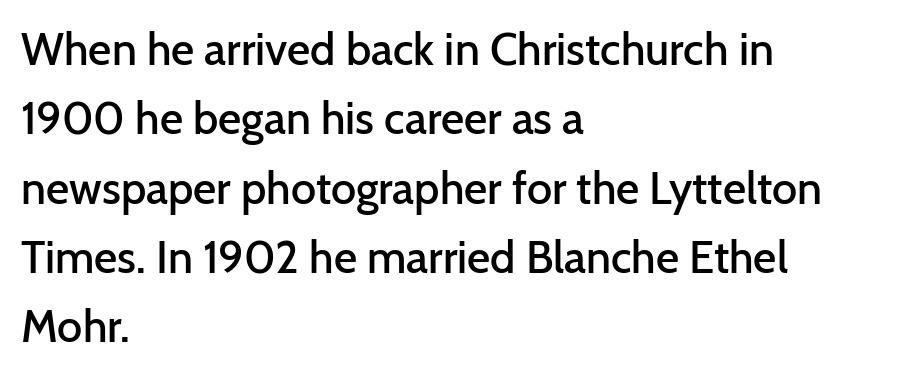
Emphasis by weight is partial: semibold. Do the letters lean? They stand straight. Character widths vary here, with narrow letters taking less room than wide ones. Spacing between characters is what you'd get straight out of the box.
